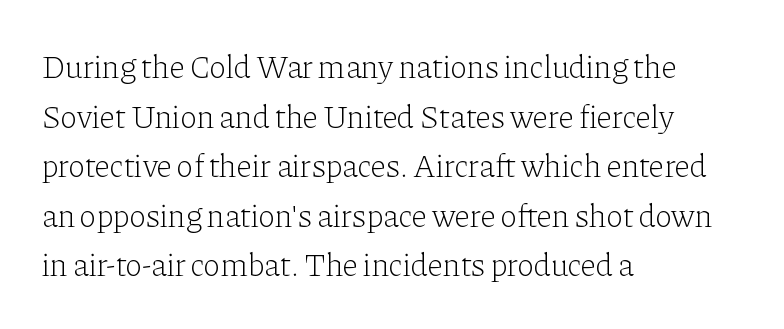
The image shows 32 px light serif type, upright; set left-aligned, normal line spacing (1.55x), normal letter spacing, not underlined; low stroke contrast and a medium x-height.
